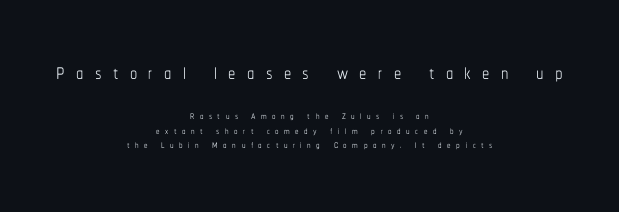
{"italic": "no", "bold": "no", "weight": "thin", "width": "condensed", "stroke_contrast": "low", "x_height": "medium", "monospaced": "no", "underline": "no", "align": "center", "line_spacing": "tight", "line_spacing_ratio": 1.04, "letter_spacing": "wide", "letter_spacing_em": 0.39, "larger_block": "first", "size_ratio": 2.07, "glyph_px": 29}
